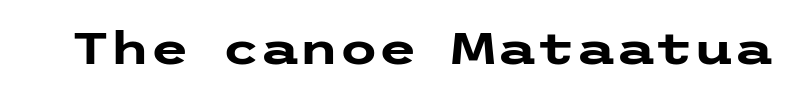
Q: Is the text bold? A: Yes.
Q: Is the text italic (slanted)? A: No, it is upright.
Q: Is the typeface a serif or a sans-serif typeface? A: Sans-serif.
Q: Is the text underlined? A: No.
Q: Is the spacing between letters normal or unusually wide? A: Normal.
Q: Width (condensed, normal, or wide)? A: Wide.
Q: Stroke contrast? A: Low.
Q: x-height? A: Medium.
